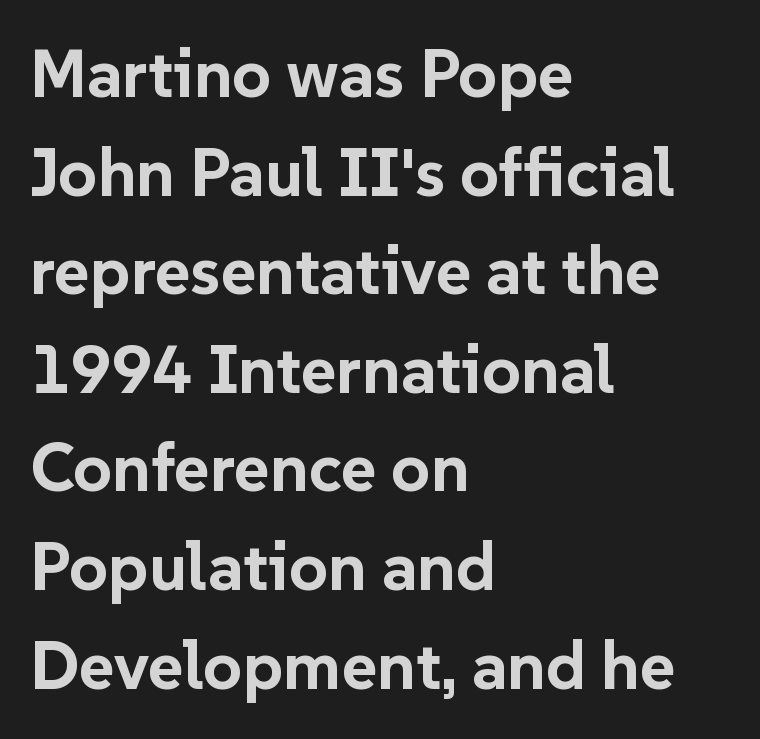
{"serif": "no", "italic": "no", "bold": "yes", "weight": "bold", "width": "normal", "stroke_contrast": "low", "x_height": "medium", "monospaced": "no", "underline": "no", "align": "left", "line_spacing": "normal", "line_spacing_ratio": 1.45, "letter_spacing": "normal", "letter_spacing_em": 0.0, "glyph_px": 68}
